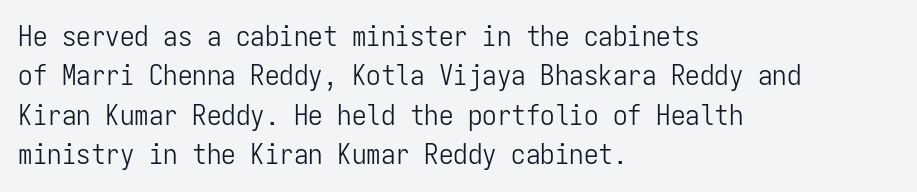
Q: Is the text bold? A: No.
Q: Is the text italic (slanted)? A: No, it is upright.
Q: Is the typeface a serif or a sans-serif typeface? A: Sans-serif.
Q: Is the text underlined? A: No.
Q: How is the paragraph aligned? A: Left-aligned.
Q: Is the spacing between letters normal or unusually wide? A: Normal.
Q: Is the spacing between lines tight, normal or loose? A: Normal.
Q: Width (condensed, normal, or wide)? A: Condensed.
Q: Stroke contrast? A: Low.
Q: x-height? A: Medium.
Q: Monospaced? A: Yes.
